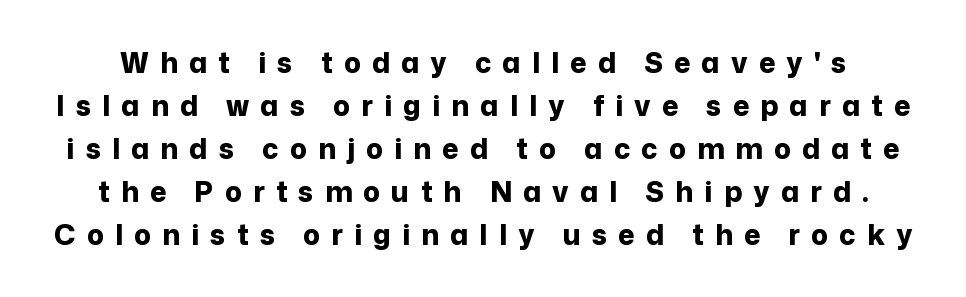
Q: Is the text bold? A: Yes.
Q: Is the text italic (slanted)? A: No, it is upright.
Q: Is the typeface a serif or a sans-serif typeface? A: Sans-serif.
Q: Is the text underlined? A: No.
Q: Is the spacing between letters normal or unusually wide? A: Unusually wide.
Q: Is the spacing between lines tight, normal or loose? A: Normal.
Q: Width (condensed, normal, or wide)? A: Normal.
Q: Stroke contrast? A: Low.
Q: x-height? A: Medium.
Q: Monospaced? A: No.
